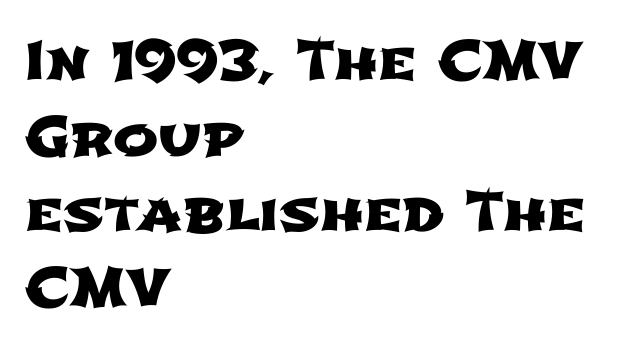
{"serif": "no", "width": "wide", "stroke_contrast": "low", "x_height": "medium", "monospaced": "no", "underline": "no", "align": "left", "line_spacing": "normal", "line_spacing_ratio": 1.4, "letter_spacing": "normal", "letter_spacing_em": 0.0, "glyph_px": 54}
